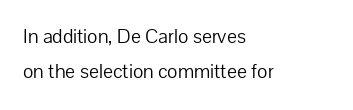
Quick note: underline off. Rendered with straight, roman letterforms. The lines in this sample share a left origin and differ only in where they stop. Ink coverage per letter is moderate at most. Baseline-to-baseline distance is the conventional proportion of letter height. Honestly, the letter spacing is just normal — you wouldn't notice it.
